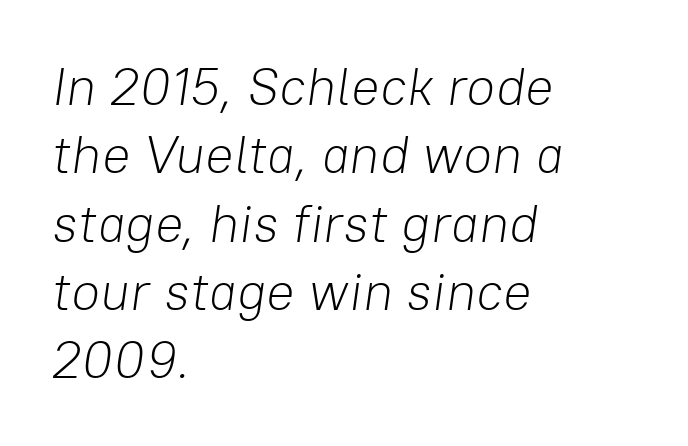
Q: Is the text bold? A: No.
Q: Is the text italic (slanted)? A: Yes, it leans right by about 8 degrees.
Q: Is the text underlined? A: No.
Q: How is the paragraph aligned? A: Left-aligned.
Q: Is the spacing between letters normal or unusually wide? A: Normal.
Q: Is the spacing between lines tight, normal or loose? A: Normal.
Q: Width (condensed, normal, or wide)? A: Normal.
Q: Stroke contrast? A: Low.
Q: x-height? A: Medium.
Q: Monospaced? A: No.
